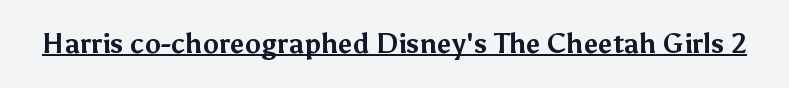
Q: Is the text bold? A: Yes.
Q: Is the text italic (slanted)? A: No, it is upright.
Q: Is the text underlined? A: Yes.
Q: Is the spacing between letters normal or unusually wide? A: Normal.
